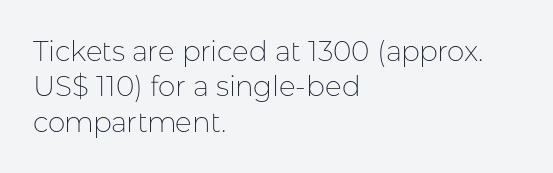
The rendering uses natural spacing where letterforms have individual widths. This sample uses an upright cut, with every glyph sitting square on the baseline. The glyphs in this specimen are sans serif. Check under the words: just untouched page. No extra tracking has been applied to these lines. Horizontally, the lines are justified to the leading edge only.
